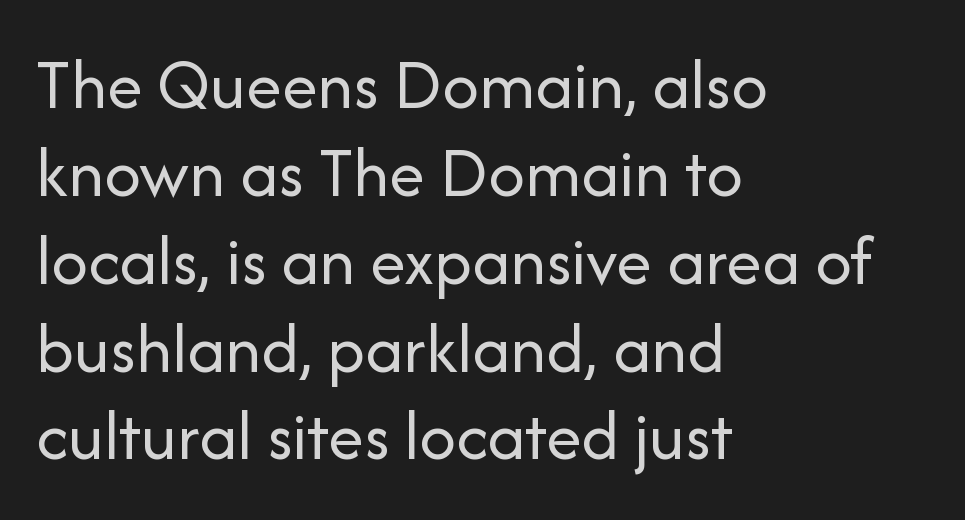
Q: Is the text bold? A: No.
Q: Is the text italic (slanted)? A: No, it is upright.
Q: Is the typeface a serif or a sans-serif typeface? A: Sans-serif.
Q: Is the text underlined? A: No.
Q: How is the paragraph aligned? A: Left-aligned.
Q: Is the spacing between letters normal or unusually wide? A: Normal.
Q: Width (condensed, normal, or wide)? A: Normal.
Q: Stroke contrast? A: Low.
Q: x-height? A: Medium.
Q: Monospaced? A: No.
